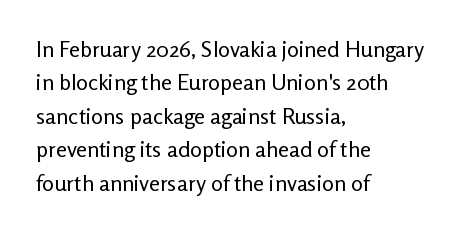
The image shows 22 px text type, upright; set left-aligned, normal line spacing (1.52x), normal letter spacing, not underlined.
